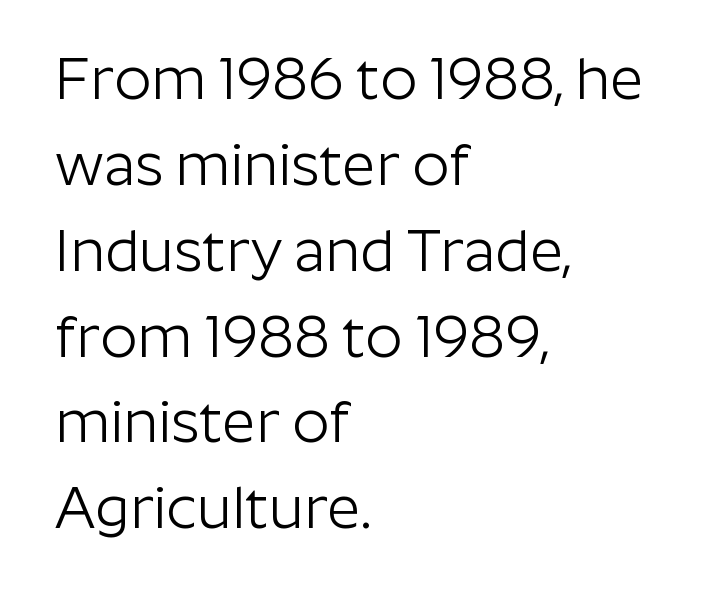
The font family rendered here belongs to the sans-serif group. Words appear dense and cohesive because spacing is normal. This sample uses an upright cut, with every glyph sitting square on the baseline. The letterforms sit at book weight or below. Each row of text sits above clean, open space.
